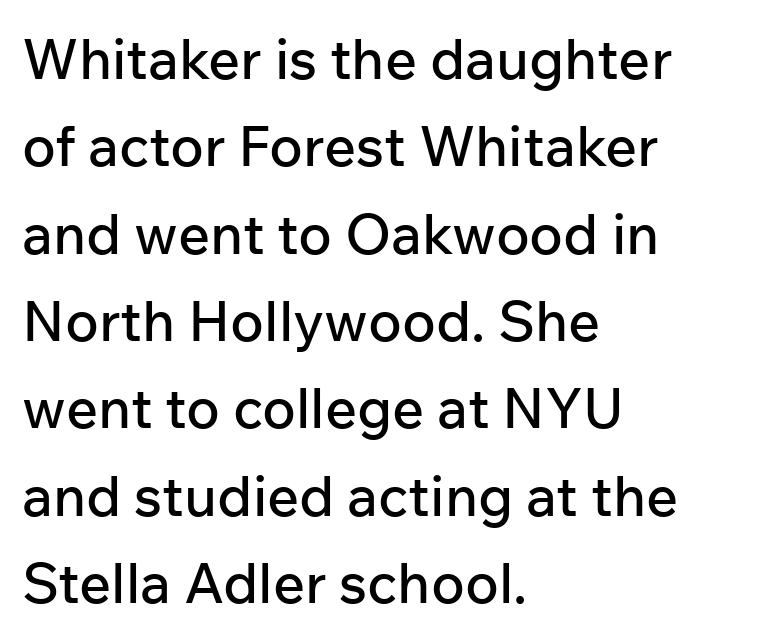
{"serif": "no", "italic": "no", "width": "normal", "stroke_contrast": "low", "x_height": "medium", "monospaced": "no", "underline": "no", "align": "left", "line_spacing": "normal", "line_spacing_ratio": 1.56, "letter_spacing": "normal", "letter_spacing_em": 0.0, "glyph_px": 56}
